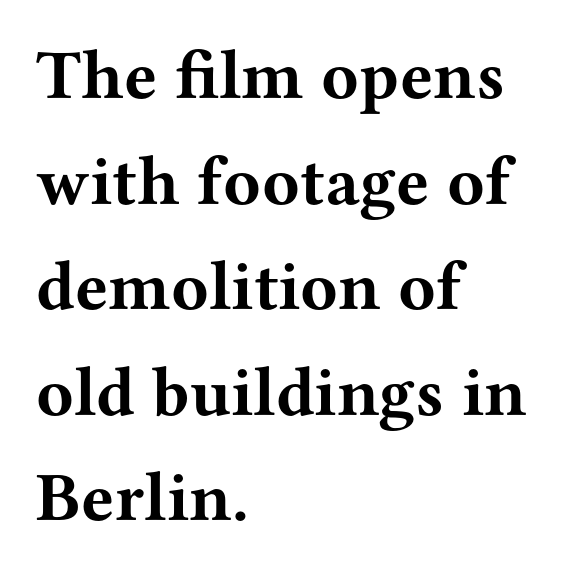
The zone under the glyphs is completely vacant. Interline gaps are of average width in this sample. Strokes here are thick enough to call this a true bold. Posture: upright roman.
